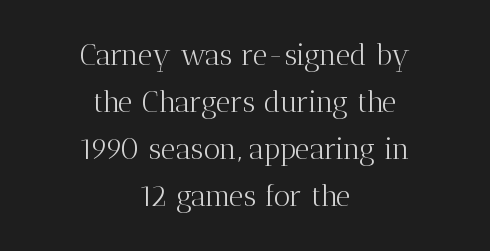
Q: Is the text bold? A: No.
Q: Is the text italic (slanted)? A: No, it is upright.
Q: Is the typeface a serif or a sans-serif typeface? A: Serif.
Q: Is the text underlined? A: No.
Q: How is the paragraph aligned? A: Centered.
Q: Is the spacing between letters normal or unusually wide? A: Normal.
Q: Is the spacing between lines tight, normal or loose? A: Normal.
Q: Width (condensed, normal, or wide)? A: Normal.
Q: Stroke contrast? A: Medium.
Q: x-height? A: Medium.
Q: Monospaced? A: No.
